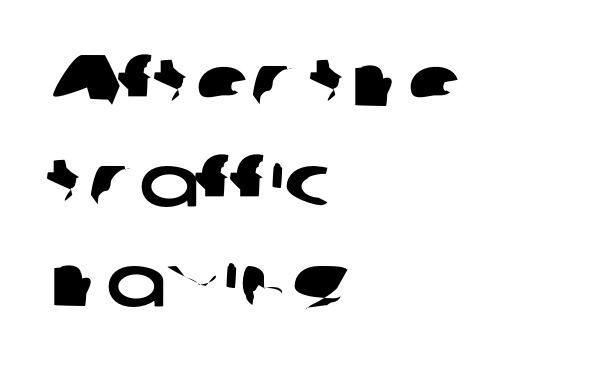
Q: Is the typeface a serif or a sans-serif typeface? A: Sans-serif.
Q: Is the text underlined? A: No.
Q: How is the paragraph aligned? A: Left-aligned.
Q: Is the spacing between letters normal or unusually wide? A: Normal.
Q: Is the spacing between lines tight, normal or loose? A: Normal.
Q: Width (condensed, normal, or wide)? A: Wide.
Q: Stroke contrast? A: Low.
Q: x-height? A: Medium.
Q: Monospaced? A: No.
